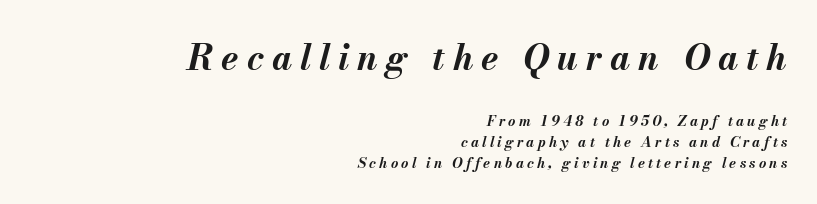
{"italic": "yes", "lean": "right", "slant_degrees": 13, "bold": "yes", "weight": "bold", "width": "normal", "stroke_contrast": "medium", "x_height": "small", "monospaced": "no", "underline": "no", "align": "right", "line_spacing": "normal", "line_spacing_ratio": 1.49, "letter_spacing": "wide", "letter_spacing_em": 0.23, "larger_block": "first", "size_ratio": 2.5, "glyph_px": 35}
